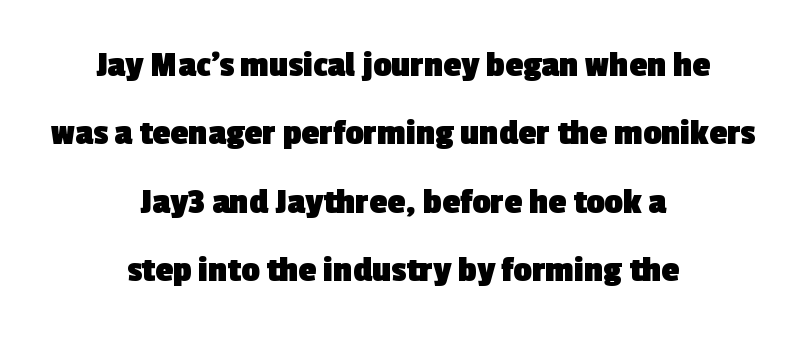
Q: Is the text bold? A: Yes.
Q: Is the typeface a serif or a sans-serif typeface? A: Sans-serif.
Q: Is the text underlined? A: No.
Q: How is the paragraph aligned? A: Centered.
Q: Is the spacing between letters normal or unusually wide? A: Normal.
Q: Is the spacing between lines tight, normal or loose? A: Loose.
Q: Width (condensed, normal, or wide)? A: Normal.
Q: x-height? A: Medium.
Q: Monospaced? A: No.
